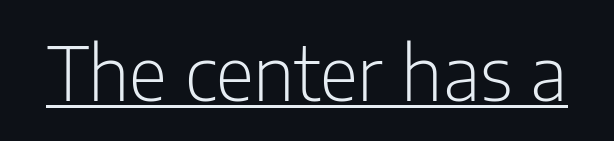
The image shows 75 px light, condensed sans-serif type, upright; set normal letter spacing, underlined; low stroke contrast and a medium x-height.
